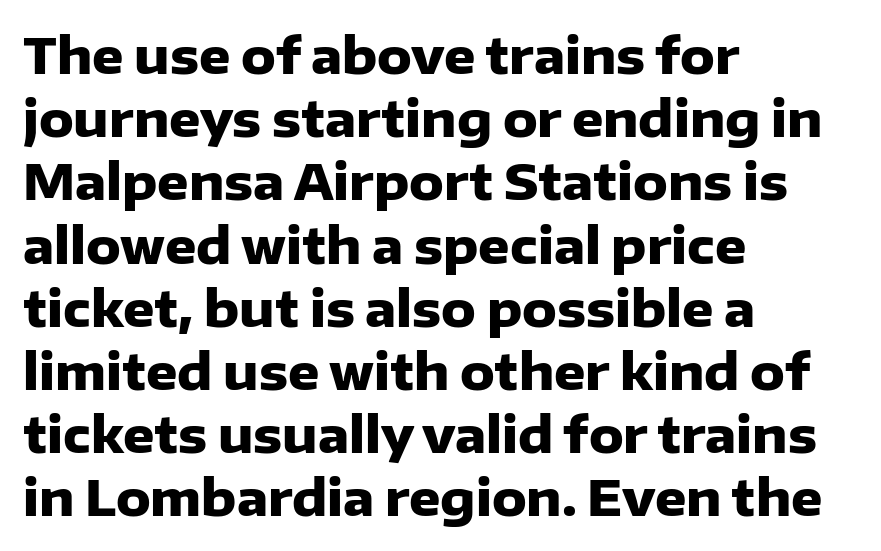
{"serif": "no", "italic": "no", "bold": "yes", "weight": "heavy", "width": "normal", "stroke_contrast": "low", "x_height": "medium", "monospaced": "no", "underline": "no", "align": "left", "line_spacing": "normal", "line_spacing_ratio": 1.29, "letter_spacing": "normal", "letter_spacing_em": 0.0, "glyph_px": 49}
